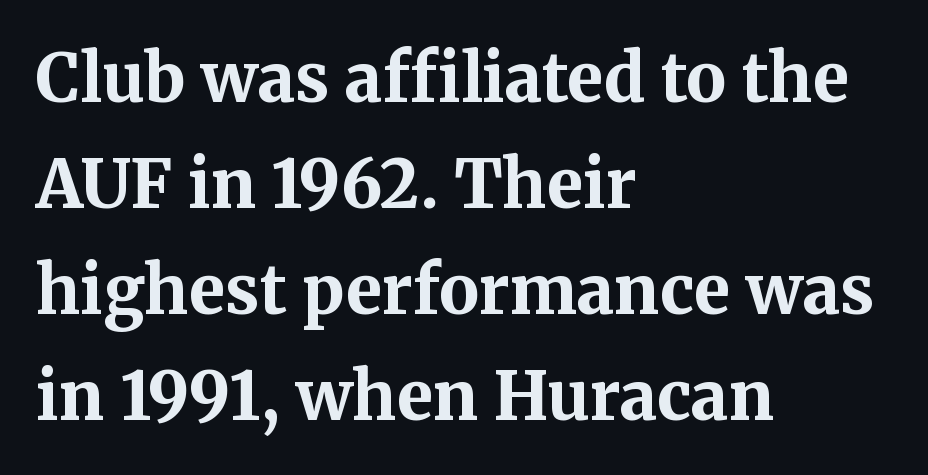
Heavy-handed strokes throughout: this text is bold. The face used here is proportionally spaced, like ordinary book or web type. The letterforms sit shoulder to shoulder at normal distance. A roman cut, with each character standing at attention. Any mark beneath the type? The region is blank. The designer went with a serif here, giving each stem small feet.
